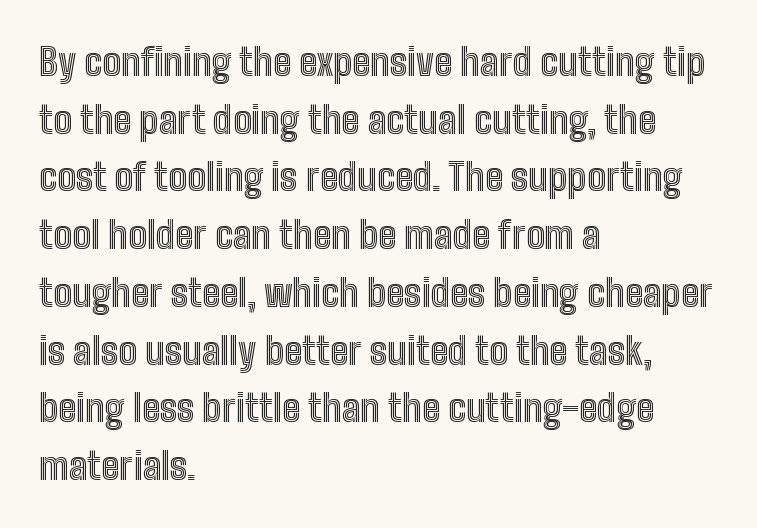
{"italic": "no", "width": "condensed", "x_height": "medium", "monospaced": "no", "underline": "no", "align": "left", "line_spacing": "normal", "line_spacing_ratio": 1.56, "letter_spacing": "normal", "letter_spacing_em": 0.0, "glyph_px": 37}
